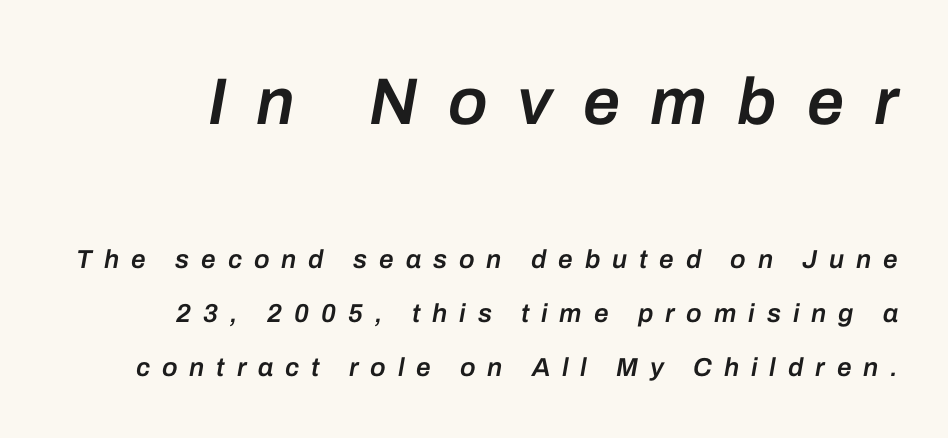
Q: Is the text bold? A: Semi-bold.
Q: Is the text italic (slanted)? A: Yes, it leans right by about 10 degrees.
Q: Is the text underlined? A: No.
Q: Is the spacing between letters normal or unusually wide? A: Unusually wide.
Q: Is the spacing between lines tight, normal or loose? A: Loose.
Q: Which block of text is set in a larger size, the first (top) or the second (bottom)? A: The first (top) one.
Q: Width (condensed, normal, or wide)? A: Normal.
Q: Stroke contrast? A: Low.
Q: x-height? A: Medium.
Q: Monospaced? A: No.
